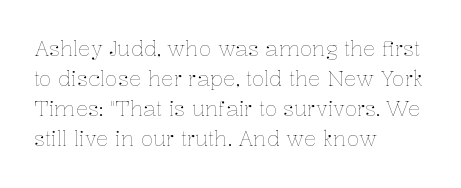
The image shows 21 px text type, upright; set left-aligned, normal line spacing (1.43x), normal letter spacing, not underlined.
